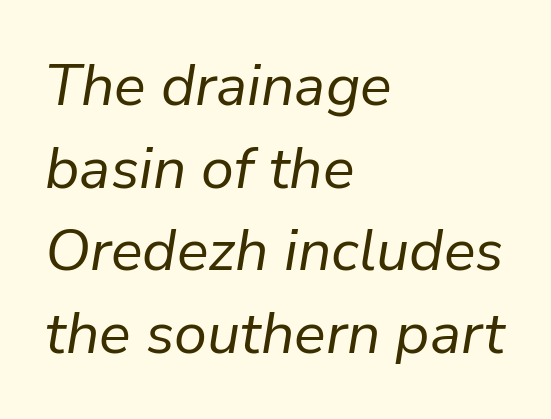
Q: Is the text bold? A: No.
Q: Is the text italic (slanted)? A: Yes, it leans right by about 9 degrees.
Q: Is the text underlined? A: No.
Q: How is the paragraph aligned? A: Left-aligned.
Q: Is the spacing between letters normal or unusually wide? A: Normal.
Q: Is the spacing between lines tight, normal or loose? A: Normal.
Q: Width (condensed, normal, or wide)? A: Normal.
Q: Stroke contrast? A: Low.
Q: x-height? A: Medium.
Q: Monospaced? A: No.
